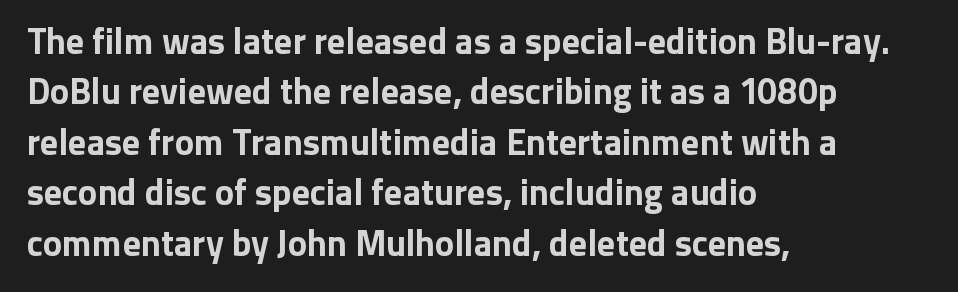
Q: Is the text bold? A: Yes.
Q: Is the text italic (slanted)? A: No, it is upright.
Q: Is the typeface a serif or a sans-serif typeface? A: Sans-serif.
Q: Is the text underlined? A: No.
Q: How is the paragraph aligned? A: Left-aligned.
Q: Is the spacing between letters normal or unusually wide? A: Normal.
Q: Is the spacing between lines tight, normal or loose? A: Normal.
Q: Width (condensed, normal, or wide)? A: Normal.
Q: Stroke contrast? A: Low.
Q: x-height? A: Medium.
Q: Monospaced? A: No.
